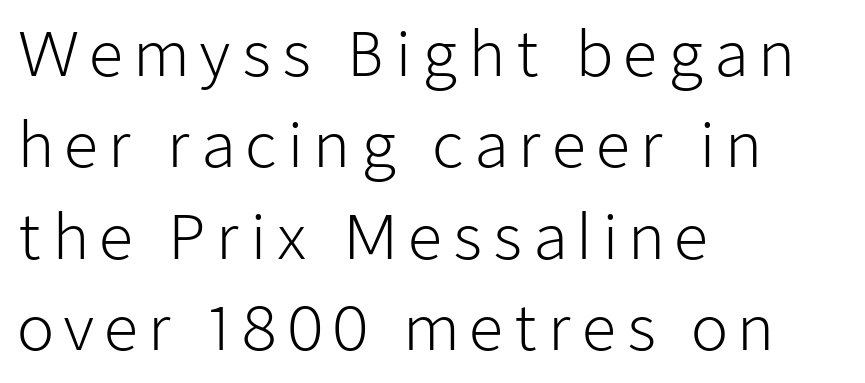
Q: Is the text bold? A: No.
Q: Is the text italic (slanted)? A: No, it is upright.
Q: Is the typeface a serif or a sans-serif typeface? A: Sans-serif.
Q: Is the text underlined? A: No.
Q: How is the paragraph aligned? A: Left-aligned.
Q: Is the spacing between lines tight, normal or loose? A: Normal.
Q: Width (condensed, normal, or wide)? A: Normal.
Q: Stroke contrast? A: Low.
Q: x-height? A: Medium.
Q: Monospaced? A: No.
